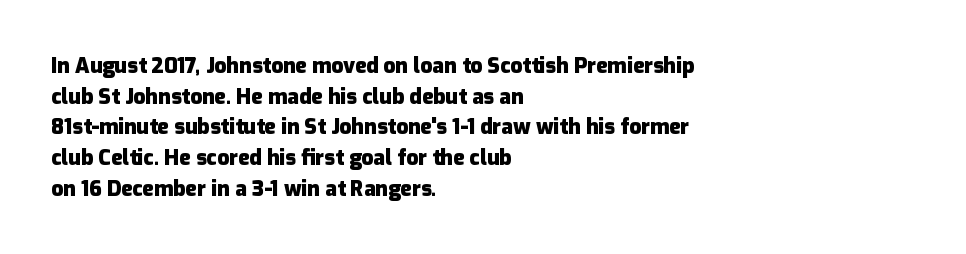
The image shows 21 px bold type, upright; set left-aligned, normal line spacing (1.46x), normal letter spacing, not underlined.
